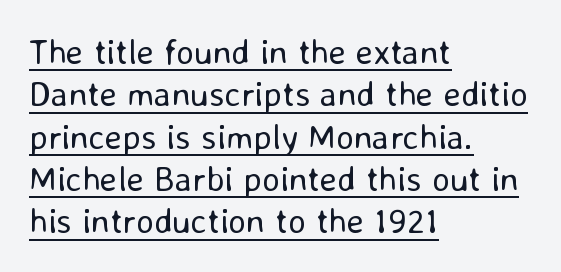
The image shows 35 px regular-weight sans-serif type, upright; set left-aligned, line spacing 1.21x, normal letter spacing, underlined; low stroke contrast and a medium x-height.
